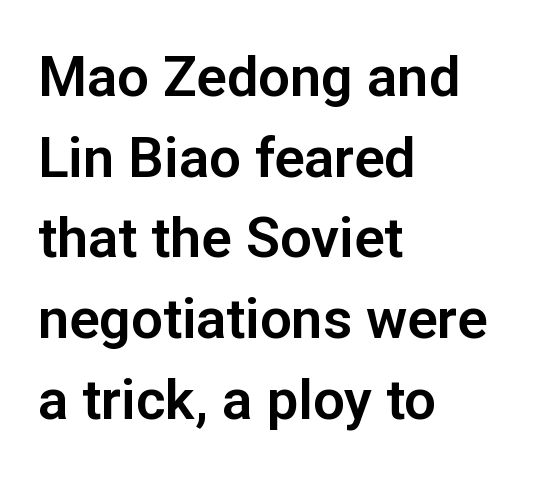
Q: Is the text italic (slanted)? A: No, it is upright.
Q: Is the typeface a serif or a sans-serif typeface? A: Sans-serif.
Q: Is the text underlined? A: No.
Q: How is the paragraph aligned? A: Left-aligned.
Q: Is the spacing between letters normal or unusually wide? A: Normal.
Q: Is the spacing between lines tight, normal or loose? A: Normal.
Q: Width (condensed, normal, or wide)? A: Normal.
Q: Stroke contrast? A: Low.
Q: x-height? A: Medium.
Q: Monospaced? A: No.
